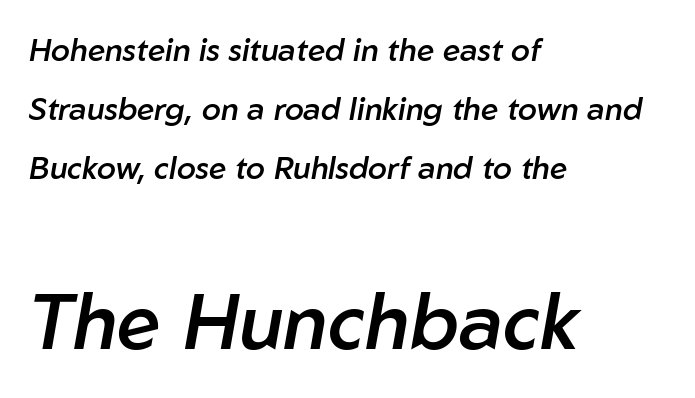
The type is set solid horizontally, with unmodified tracking. All the whitespace from short lines collects on the right. The strip under each line holds only bare page. Line spacing here is loose. The rendering uses a semibold face; strokes are thickened but not to full bold. These lines are rendered in a variable-pitch font.
